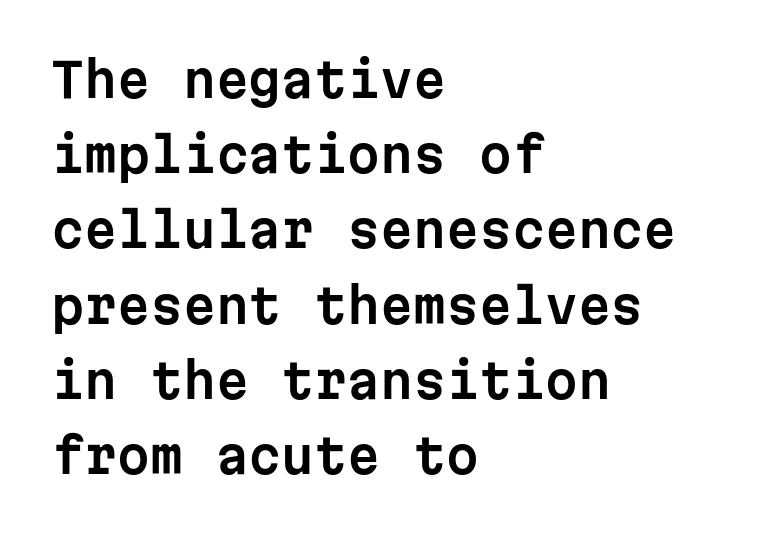
Characters follow at the spacing the type designer built in. Short and long lines alike share a common starting point at left. A typesetter would call this monospace, since all characters share one set width. Each letter's strokes conclude bluntly, with no projecting serifs.
